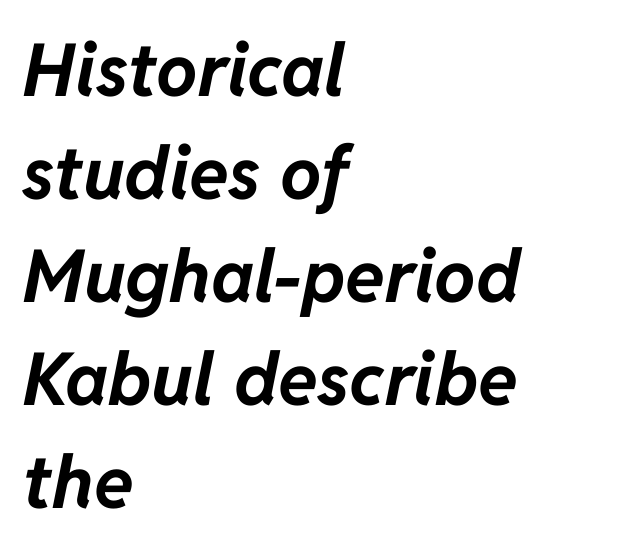
{"italic": "yes", "lean": "right", "slant_degrees": 11, "bold": "yes", "weight": "bold", "width": "normal", "stroke_contrast": "low", "x_height": "medium", "monospaced": "no", "underline": "no", "align": "left", "line_spacing": "normal", "line_spacing_ratio": 1.41, "letter_spacing": "normal", "letter_spacing_em": 0.0, "glyph_px": 73}
